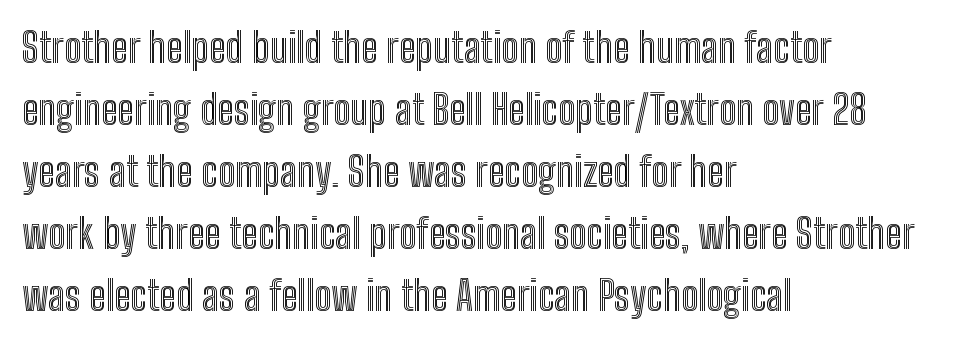
{"italic": "no", "width": "condensed", "x_height": "medium", "monospaced": "no", "underline": "no", "align": "left", "line_spacing": "normal", "line_spacing_ratio": 1.51, "letter_spacing": "normal", "letter_spacing_em": 0.0, "glyph_px": 41}
